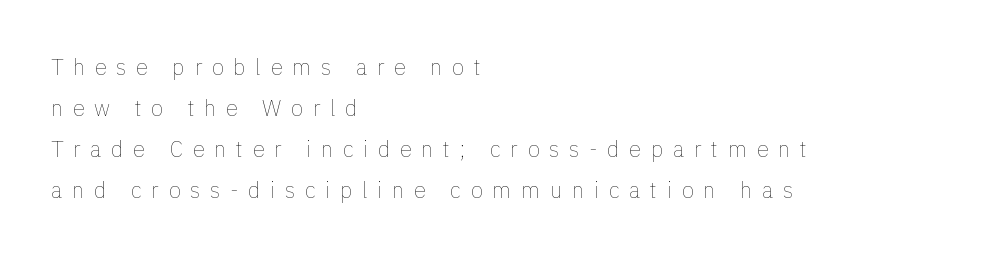
Q: Is the text bold? A: No.
Q: Is the text italic (slanted)? A: No, it is upright.
Q: Is the text underlined? A: No.
Q: How is the paragraph aligned? A: Left-aligned.
Q: Is the spacing between letters normal or unusually wide? A: Unusually wide.
